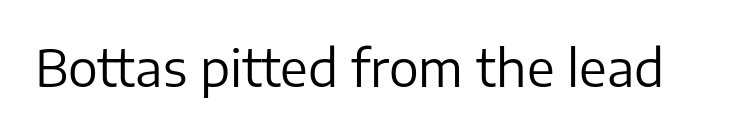
The image shows 50 px regular-weight sans-serif type, upright; set normal letter spacing, not underlined; low stroke contrast and a medium x-height.
